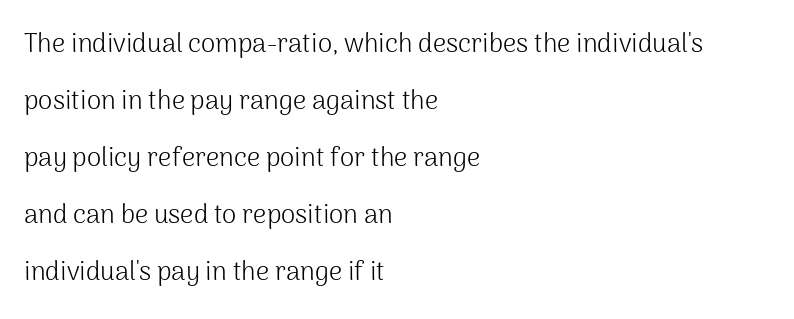
{"italic": "no", "bold": "no", "underline": "no", "align": "left", "line_spacing": "loose", "line_spacing_ratio": 2.19, "letter_spacing": "normal", "letter_spacing_em": 0.0, "glyph_px": 26}
